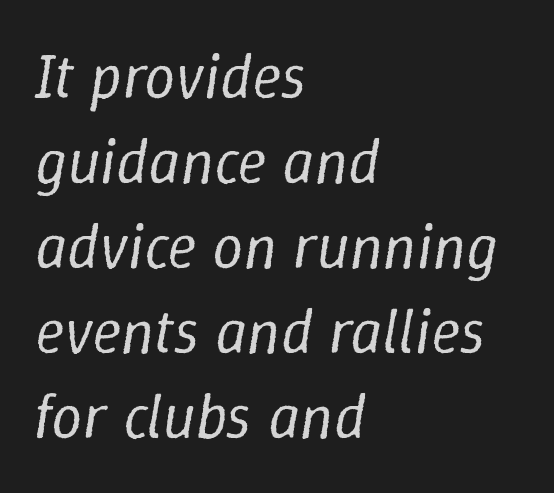
Layout note: lines flush left. The rendering uses a moderate line-height, typical for paragraphs. Characters are canted at an angle relative to the baseline's perpendicular. The gaps between neighbouring characters are ordinary and unremarkable. Do the characters align in a grid? No, the font is proportional.
